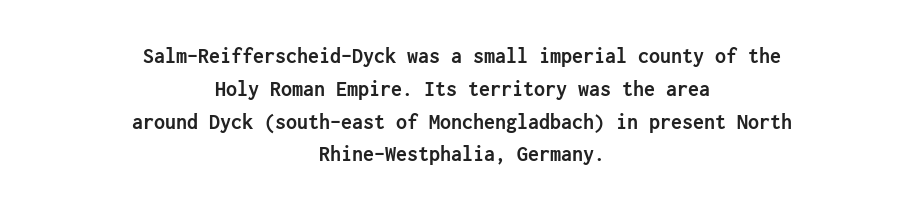
{"italic": "no", "bold": "yes", "underline": "no", "align": "center", "line_spacing": "normal", "line_spacing_ratio": 1.49, "letter_spacing": "normal", "letter_spacing_em": 0.0, "glyph_px": 22}
